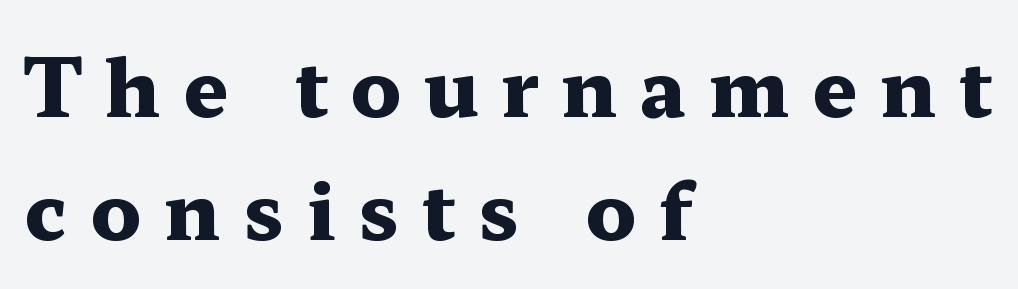
The image shows 80 px heavy, wide serif type, upright; set left-aligned, normal line spacing (1.54x), unusually wide letter spacing (+0.28 em), not underlined; medium stroke contrast and a medium x-height.
